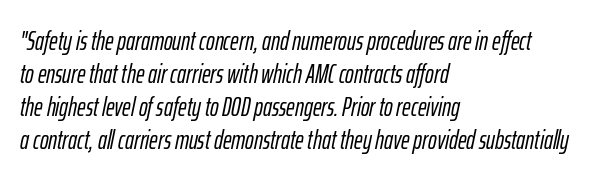
Q: Is the text italic (slanted)? A: Yes, it leans right by about 12 degrees.
Q: Is the text underlined? A: No.
Q: How is the paragraph aligned? A: Left-aligned.
Q: Is the spacing between letters normal or unusually wide? A: Normal.
Q: Is the spacing between lines tight, normal or loose? A: Normal.
